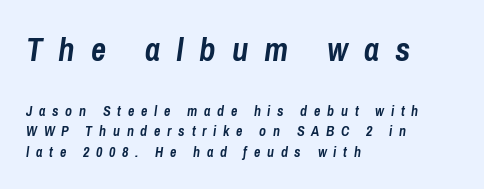
The image shows 33 px semibold, condensed type, italic (leaning right); set left-aligned, normal line spacing (1.47x), unusually wide letter spacing (+0.48 em), not underlined; the first (top) block is 2.36x larger; low stroke contrast and a medium x-height.
